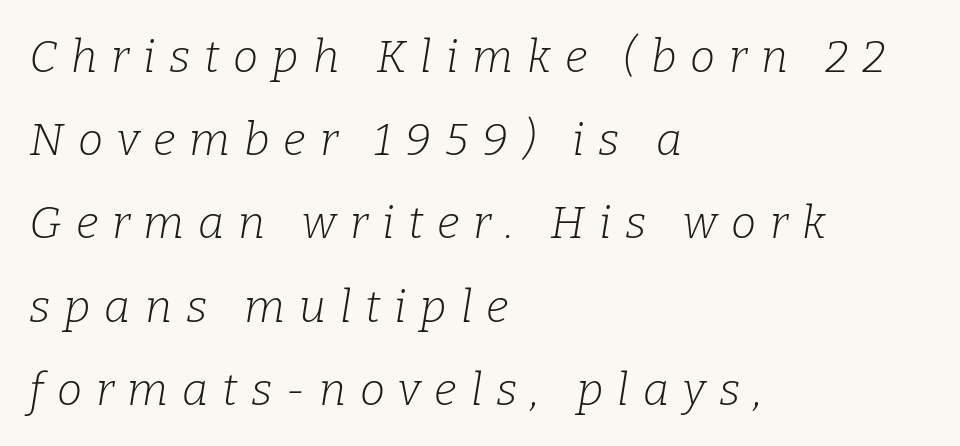
A quiet, ordinary-to-light weight characterises the typeface. All the whitespace from short lines collects on the right. The type is letterspaced generously, with wide tracking. This sample has the flowing, uneven cadence of proportional lettering. The glyphs look as if they've been sheared to an angle.
